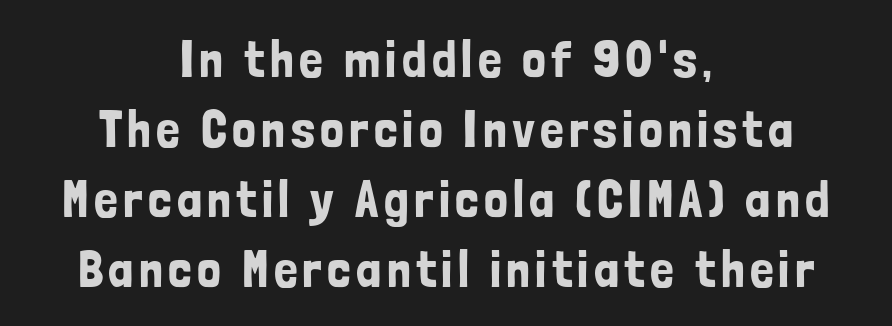
Each letter keeps its own natural width here, so spacing adapts to shape. Which margin do the lines hug? Neither — every line sits in the middle. The type sits square on the baseline with zero lean. Grotesque or geometric, the face here clearly has no serifs. Nobody drew a line under any word here.
